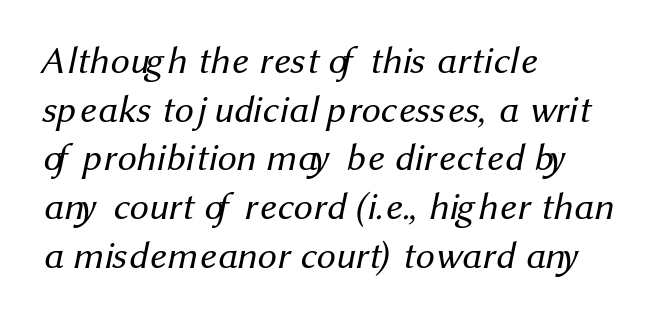
{"serif": "no", "bold": "no", "weight": "regular", "width": "normal", "stroke_contrast": "medium", "x_height": "medium", "monospaced": "no", "underline": "no", "align": "left", "line_spacing": "normal", "line_spacing_ratio": 1.28, "letter_spacing": "normal", "letter_spacing_em": 0.0, "glyph_px": 38}
